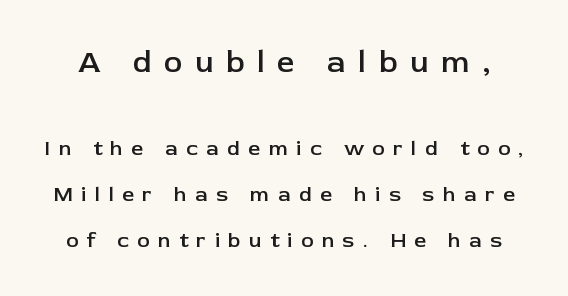
Q: Is the text bold? A: Semi-bold.
Q: Is the text italic (slanted)? A: No, it is upright.
Q: Is the typeface a serif or a sans-serif typeface? A: Sans-serif.
Q: Is the text underlined? A: No.
Q: Is the spacing between letters normal or unusually wide? A: Unusually wide.
Q: Is the spacing between lines tight, normal or loose? A: Loose.
Q: Which block of text is set in a larger size, the first (top) or the second (bottom)? A: The first (top) one.
Q: Width (condensed, normal, or wide)? A: Normal.
Q: Stroke contrast? A: Low.
Q: x-height? A: Medium.
Q: Monospaced? A: No.
